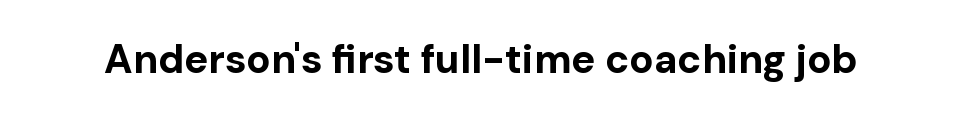
{"serif": "no", "italic": "no", "bold": "yes", "weight": "bold", "width": "normal", "stroke_contrast": "low", "x_height": "medium", "monospaced": "no", "underline": "no", "letter_spacing": "normal", "letter_spacing_em": 0.0, "glyph_px": 40}
